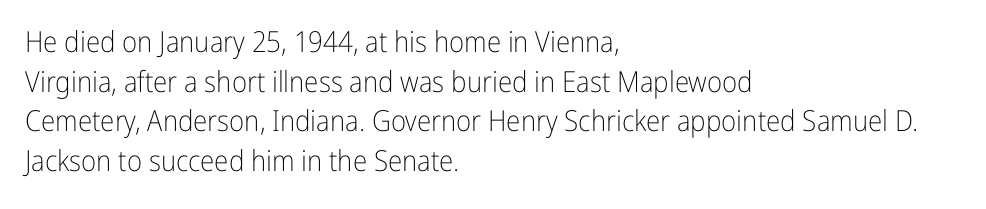
All the whitespace from short lines collects on the right. Weight: not bold — regular or lighter. Compared with typical body copy, the letter spacing here is the same. The leading is moderate, giving the passage an even texture. The font's upright variant was chosen for this text.
